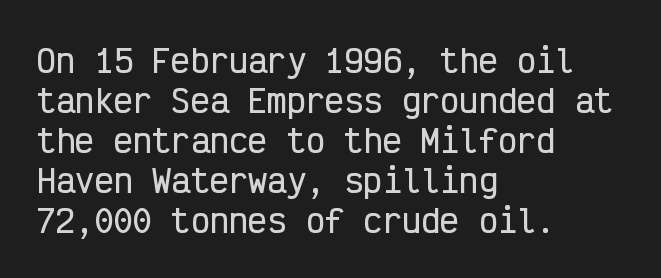
Q: Is the text italic (slanted)? A: No, it is upright.
Q: Is the typeface a serif or a sans-serif typeface? A: Sans-serif.
Q: Is the text underlined? A: No.
Q: How is the paragraph aligned? A: Left-aligned.
Q: Is the spacing between letters normal or unusually wide? A: Normal.
Q: Is the spacing between lines tight, normal or loose? A: Normal.
Q: Width (condensed, normal, or wide)? A: Condensed.
Q: Stroke contrast? A: Low.
Q: x-height? A: Medium.
Q: Monospaced? A: Yes.
